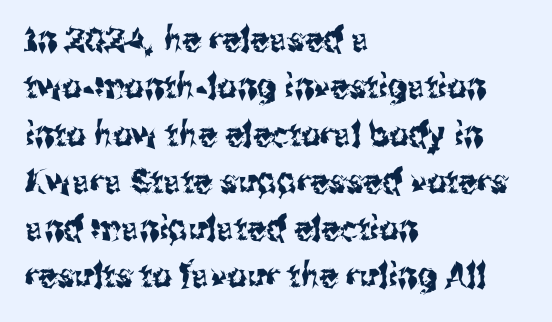
{"serif": "no", "italic": "no", "width": "condensed", "stroke_contrast": "medium", "x_height": "medium", "monospaced": "no", "underline": "no", "align": "left", "line_spacing": "normal", "line_spacing_ratio": 1.39, "letter_spacing": "normal", "letter_spacing_em": 0.0, "glyph_px": 34}
